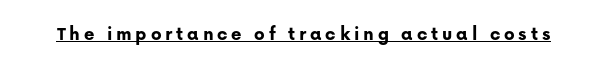
Q: Is the text bold? A: Yes.
Q: Is the text italic (slanted)? A: No, it is upright.
Q: Is the text underlined? A: Yes.
